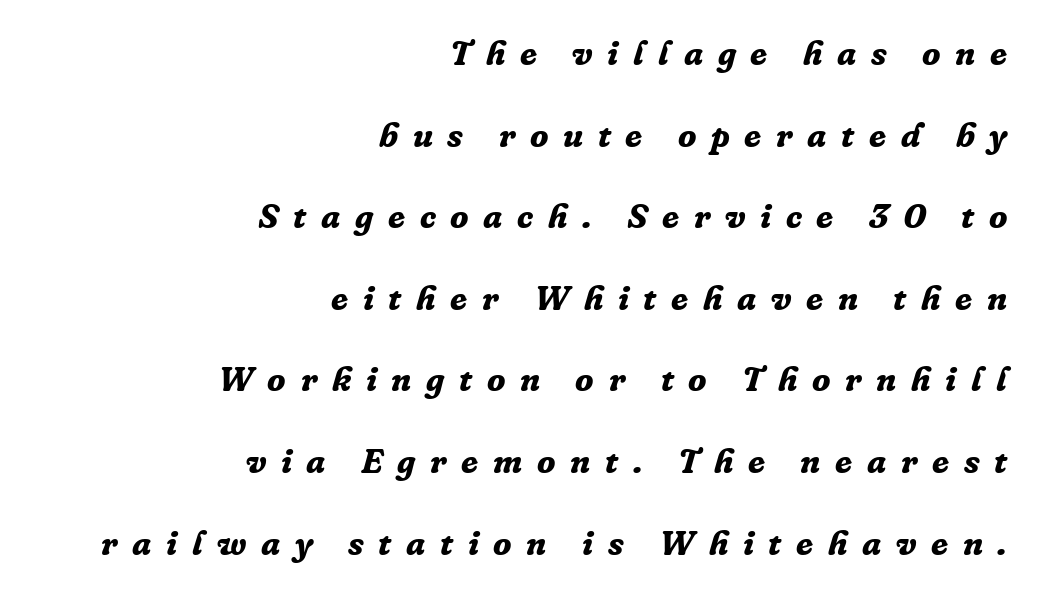
{"serif": "yes", "italic": "yes", "lean": "right", "slant_degrees": 16, "bold": "yes", "weight": "bold", "width": "normal", "stroke_contrast": "low", "x_height": "medium", "monospaced": "no", "underline": "no", "align": "right", "line_spacing": "loose", "line_spacing_ratio": 2.4, "letter_spacing": "wide", "letter_spacing_em": 0.43, "glyph_px": 34}
